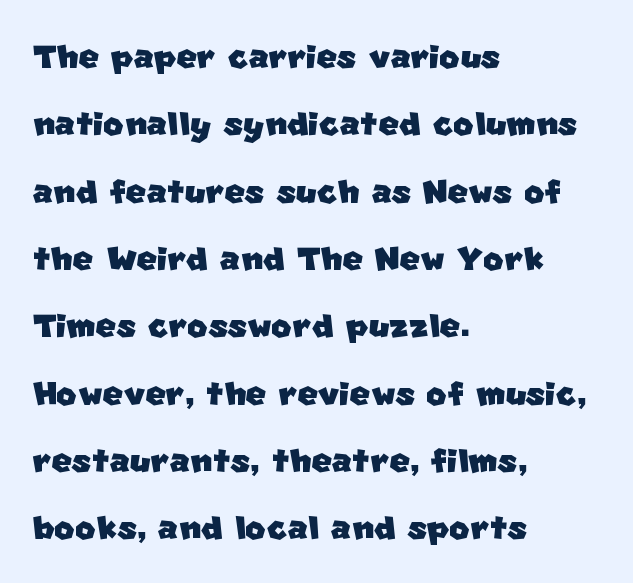
The image shows 44 px sans-serif type; set left-aligned, normal line spacing (1.53x), normal letter spacing, not underlined; low stroke contrast and a large x-height.
